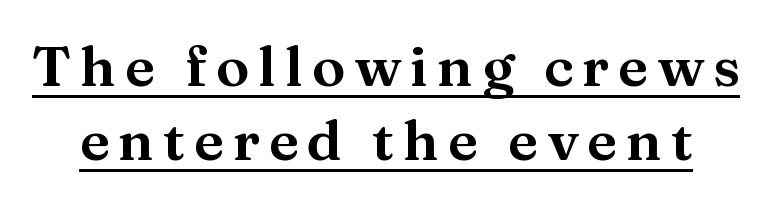
The image shows 56 px serif type, upright; set normal line spacing (1.32x), underlined; medium stroke contrast and a medium x-height.
